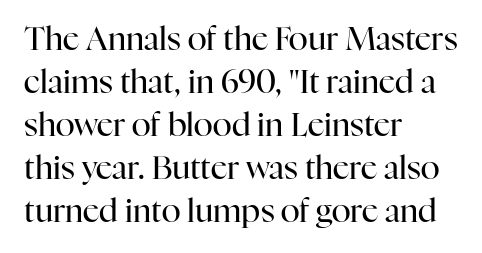
{"serif": "yes", "italic": "no", "bold": "no", "weight": "regular", "width": "normal", "stroke_contrast": "high", "x_height": "medium", "monospaced": "no", "underline": "no", "align": "left", "line_spacing": "normal", "line_spacing_ratio": 1.34, "letter_spacing": "normal", "letter_spacing_em": 0.0, "glyph_px": 32}
